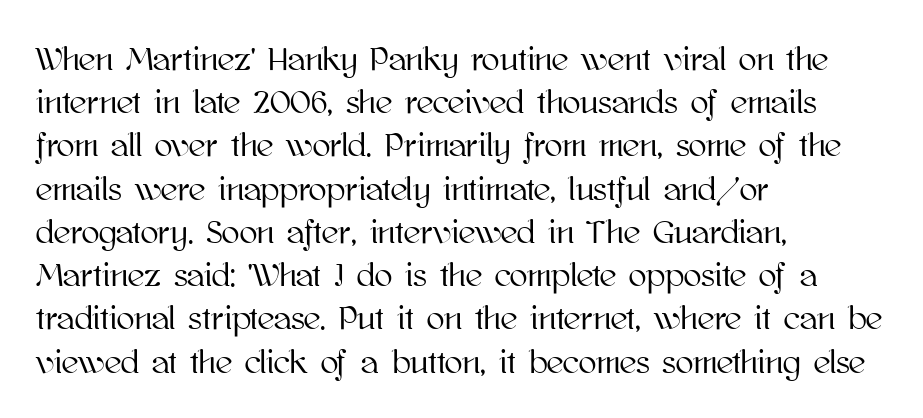
Q: Is the text italic (slanted)? A: No, it is upright.
Q: Is the text underlined? A: No.
Q: How is the paragraph aligned? A: Left-aligned.
Q: Is the spacing between letters normal or unusually wide? A: Normal.
Q: Is the spacing between lines tight, normal or loose? A: Normal.
Q: Width (condensed, normal, or wide)? A: Normal.
Q: Stroke contrast? A: High.
Q: x-height? A: Medium.
Q: Monospaced? A: No.
